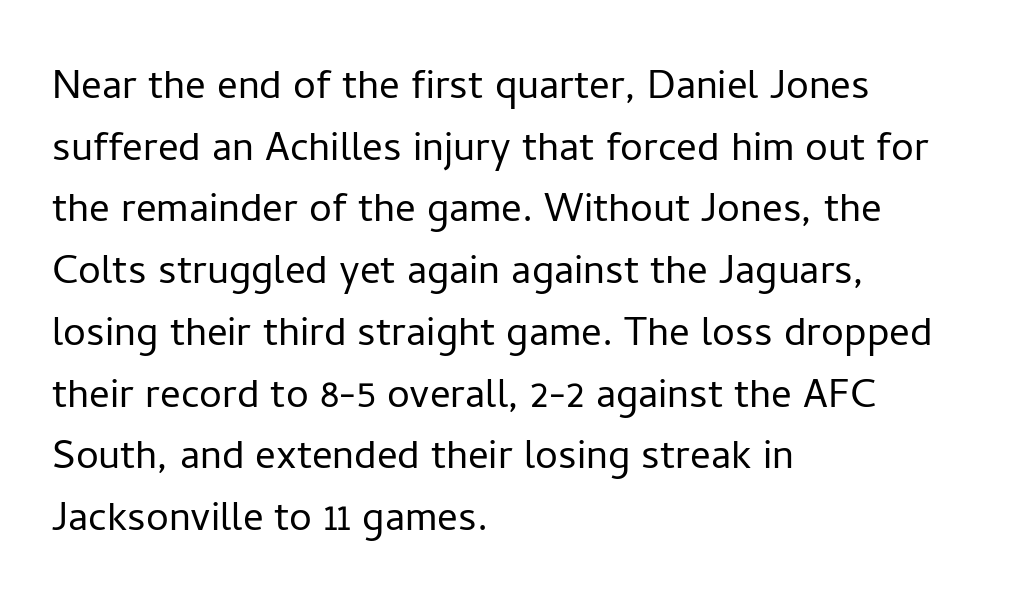
Q: Is the text bold? A: No.
Q: Is the text italic (slanted)? A: No, it is upright.
Q: Is the typeface a serif or a sans-serif typeface? A: Sans-serif.
Q: Is the text underlined? A: No.
Q: How is the paragraph aligned? A: Left-aligned.
Q: Is the spacing between letters normal or unusually wide? A: Normal.
Q: Width (condensed, normal, or wide)? A: Normal.
Q: Stroke contrast? A: Low.
Q: x-height? A: Medium.
Q: Monospaced? A: No.
